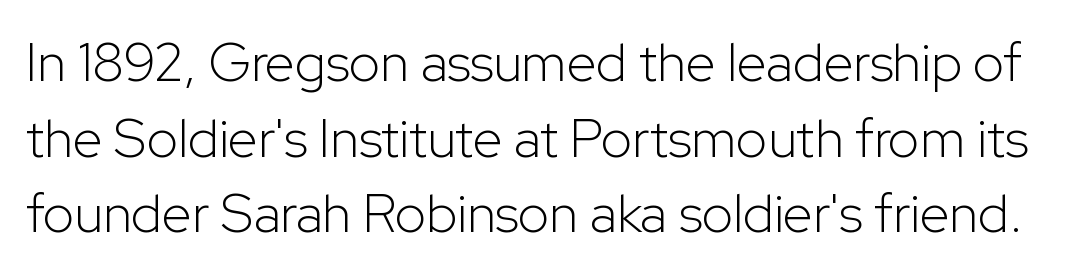
The image shows 54 px light sans-serif type, upright; set normal line spacing (1.4x), normal letter spacing, not underlined; low stroke contrast and a medium x-height.
